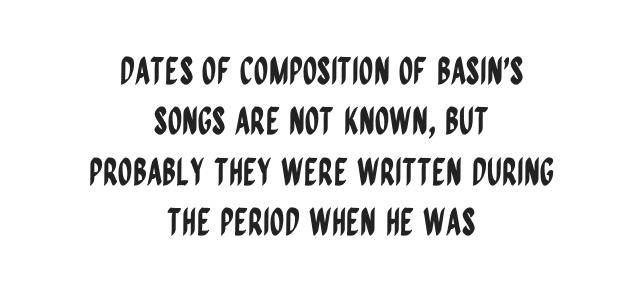
{"serif": "no", "italic": "no", "width": "condensed", "stroke_contrast": "low", "x_height": "large", "monospaced": "no", "underline": "no", "align": "center", "line_spacing": "normal", "line_spacing_ratio": 1.36, "letter_spacing": "normal", "letter_spacing_em": 0.0, "glyph_px": 37}
